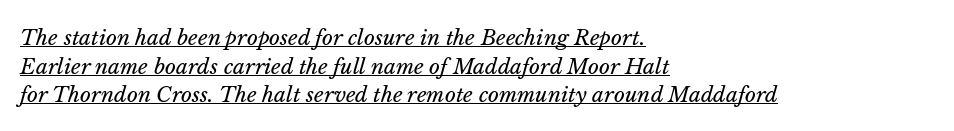
Q: Is the text bold? A: No.
Q: Is the text italic (slanted)? A: Yes, it leans right by about 14 degrees.
Q: Is the text underlined? A: Yes.
Q: How is the paragraph aligned? A: Left-aligned.
Q: Is the spacing between letters normal or unusually wide? A: Normal.
Q: Is the spacing between lines tight, normal or loose? A: Normal.
